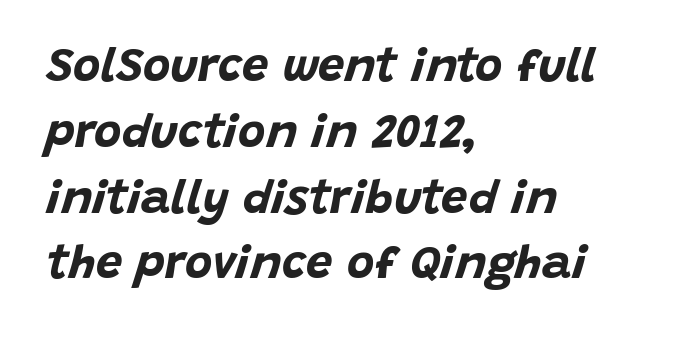
The image shows 47 px bold type, italic (leaning right); set left-aligned, normal line spacing (1.4x), normal letter spacing, not underlined; low stroke contrast and a large x-height.
